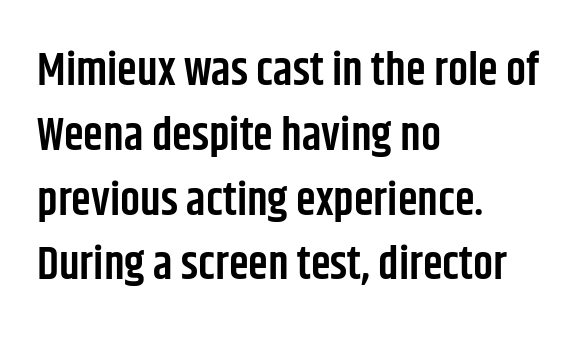
Q: Is the text bold? A: Semi-bold.
Q: Is the text italic (slanted)? A: No, it is upright.
Q: Is the typeface a serif or a sans-serif typeface? A: Sans-serif.
Q: Is the text underlined? A: No.
Q: How is the paragraph aligned? A: Left-aligned.
Q: Is the spacing between letters normal or unusually wide? A: Normal.
Q: Is the spacing between lines tight, normal or loose? A: Normal.
Q: Width (condensed, normal, or wide)? A: Condensed.
Q: Stroke contrast? A: Low.
Q: x-height? A: Large.
Q: Monospaced? A: No.
